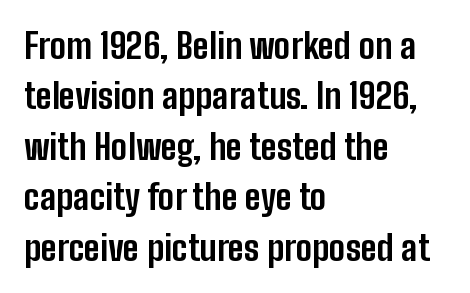
{"serif": "no", "italic": "no", "bold": "yes", "weight": "bold", "width": "condensed", "stroke_contrast": "low", "x_height": "medium", "monospaced": "no", "underline": "no", "align": "left", "line_spacing": "normal", "line_spacing_ratio": 1.44, "letter_spacing": "normal", "letter_spacing_em": 0.0, "glyph_px": 35}
